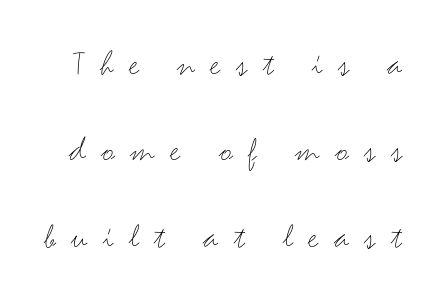
The image shows 36 px light, wide sans-serif type; set loose line spacing (2.4x), unusually wide letter spacing (+0.43 em), not underlined; medium stroke contrast and a small x-height.
